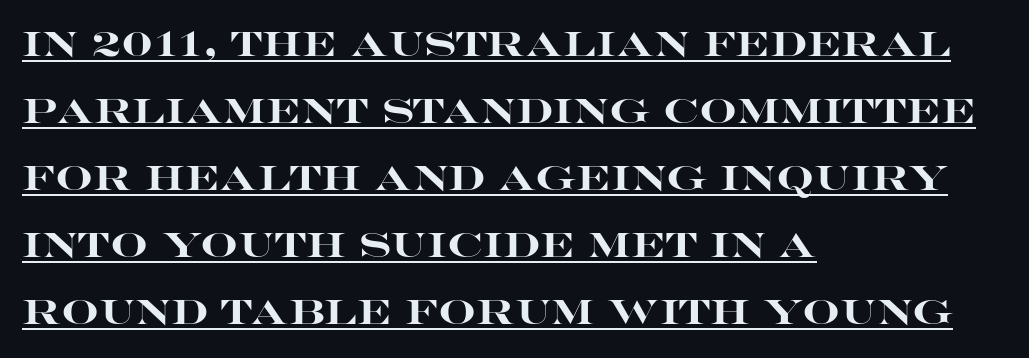
{"italic": "no", "bold": "yes", "weight": "heavy", "width": "wide", "stroke_contrast": "high", "x_height": "large", "monospaced": "no", "underline": "yes", "align": "left", "line_spacing": "loose", "line_spacing_ratio": 2.03, "letter_spacing": "normal", "letter_spacing_em": 0.0, "glyph_px": 33}
